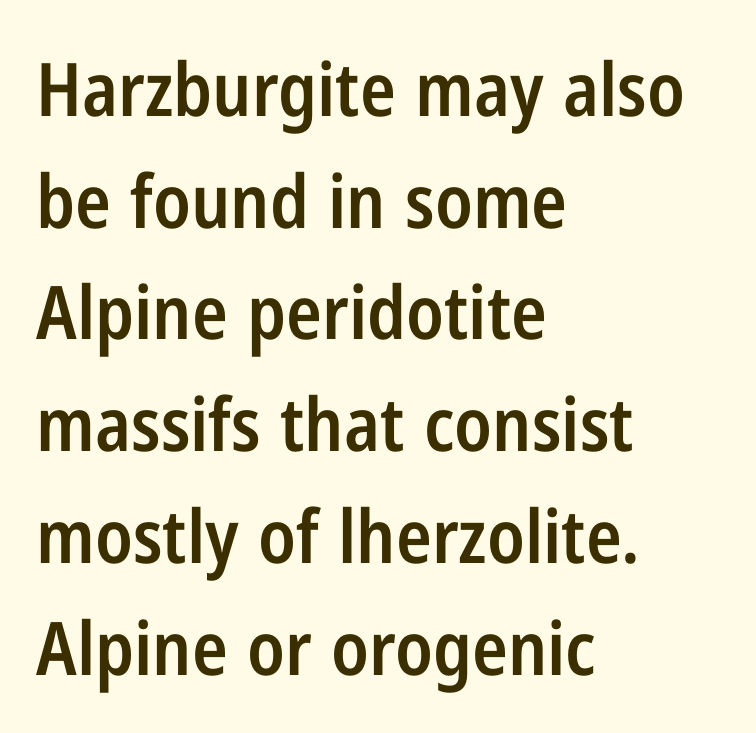
{"serif": "no", "italic": "no", "bold": "semi", "weight": "semibold", "width": "condensed", "stroke_contrast": "low", "x_height": "medium", "monospaced": "no", "underline": "no", "align": "left", "line_spacing": "normal", "line_spacing_ratio": 1.51, "letter_spacing": "normal", "letter_spacing_em": 0.0, "glyph_px": 74}
